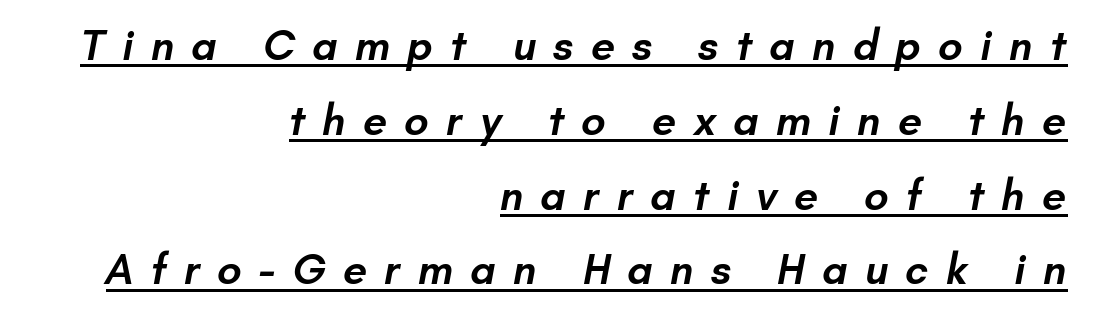
The words here are underlined. Serifs: no, the terminals of the letterforms are clean. Note the varied advance widths — an 'i' is clearly narrower than an 'm'. The typesetting leans somewhat heavy: a semibold.
